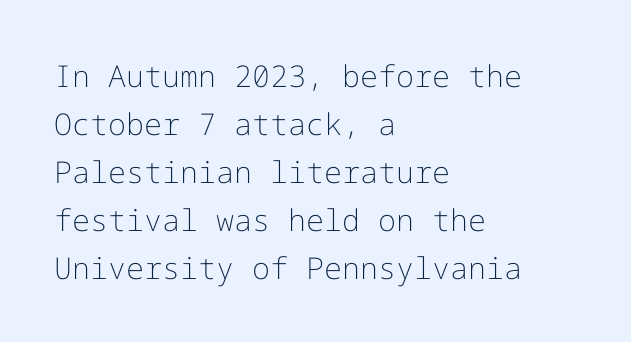
Q: Is the text bold? A: No.
Q: Is the text italic (slanted)? A: No, it is upright.
Q: Is the typeface a serif or a sans-serif typeface? A: Sans-serif.
Q: Is the text underlined? A: No.
Q: How is the paragraph aligned? A: Left-aligned.
Q: Is the spacing between letters normal or unusually wide? A: Normal.
Q: Is the spacing between lines tight, normal or loose? A: Normal.
Q: Width (condensed, normal, or wide)? A: Normal.
Q: Stroke contrast? A: Low.
Q: x-height? A: Medium.
